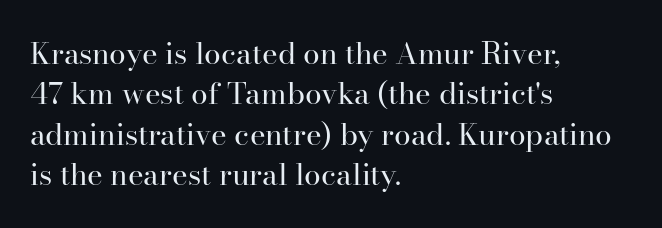
{"serif": "yes", "italic": "no", "bold": "no", "weight": "regular", "width": "normal", "stroke_contrast": "high", "x_height": "small", "monospaced": "no", "underline": "no", "align": "left", "line_spacing": "normal", "line_spacing_ratio": 1.35, "letter_spacing": "normal", "letter_spacing_em": 0.0, "glyph_px": 30}
